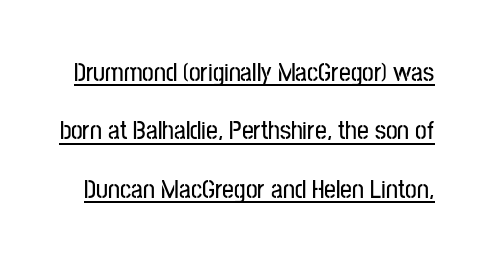
The image shows 26 px text type, upright; set loose line spacing (2.25x), normal letter spacing, underlined.
